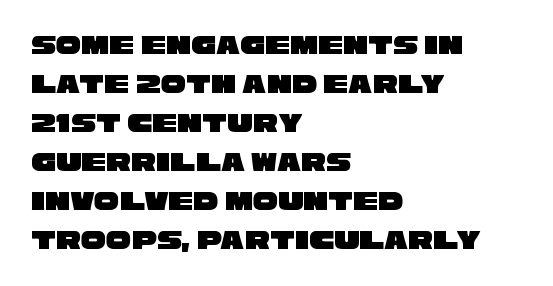
Varying glyph widths throughout — classic text-font behaviour. Does the leading feel generous? No, just average. Font category for this specimen: sans-serif. These lines keep a tight, regular rhythm from letter to letter. No word sits above an underline.
